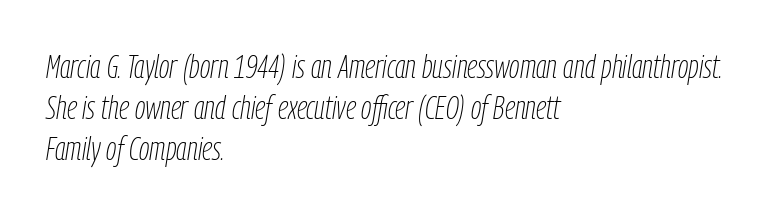
Q: Is the text bold? A: No.
Q: Is the text italic (slanted)? A: Yes, it leans right by about 9 degrees.
Q: Is the text underlined? A: No.
Q: How is the paragraph aligned? A: Left-aligned.
Q: Is the spacing between letters normal or unusually wide? A: Normal.
Q: Width (condensed, normal, or wide)? A: Condensed.
Q: Stroke contrast? A: Low.
Q: x-height? A: Medium.
Q: Monospaced? A: No.
